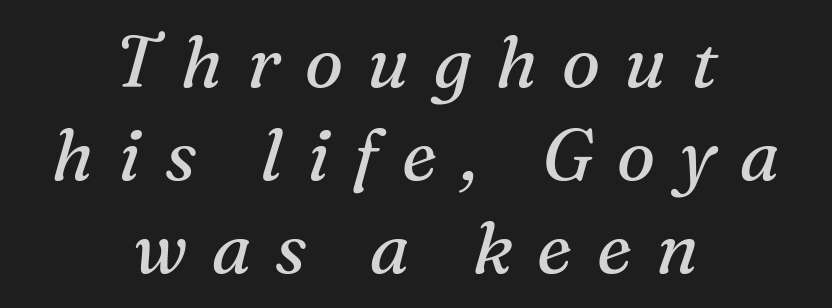
{"serif": "yes", "italic": "yes", "lean": "right", "slant_degrees": 16, "bold": "no", "weight": "regular", "width": "normal", "stroke_contrast": "medium", "x_height": "medium", "monospaced": "no", "underline": "no", "align": "center", "line_spacing": "normal", "line_spacing_ratio": 1.29, "letter_spacing": "wide", "letter_spacing_em": 0.34, "glyph_px": 72}
